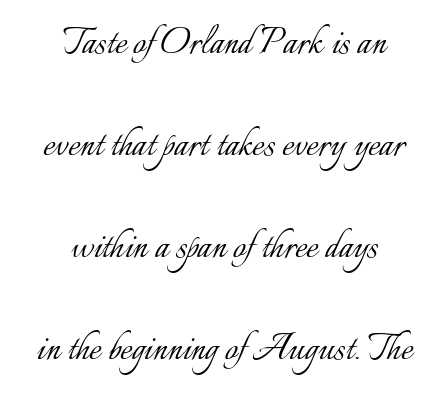
{"bold": "no", "weight": "light", "width": "normal", "stroke_contrast": "low", "x_height": "small", "monospaced": "no", "underline": "no", "align": "center", "line_spacing": "loose", "line_spacing_ratio": 2.27, "letter_spacing": "normal", "letter_spacing_em": 0.0, "glyph_px": 45}
